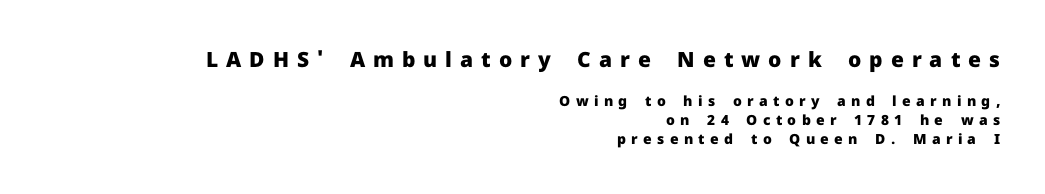
Every row of glyphs terminates at an identical x-position on the right. Vertical spacing — default. The typography opts for an upright posture over an oblique one. A typesetter would call this heavily tracked-out type. The sample has been set heavy, in full bold.
